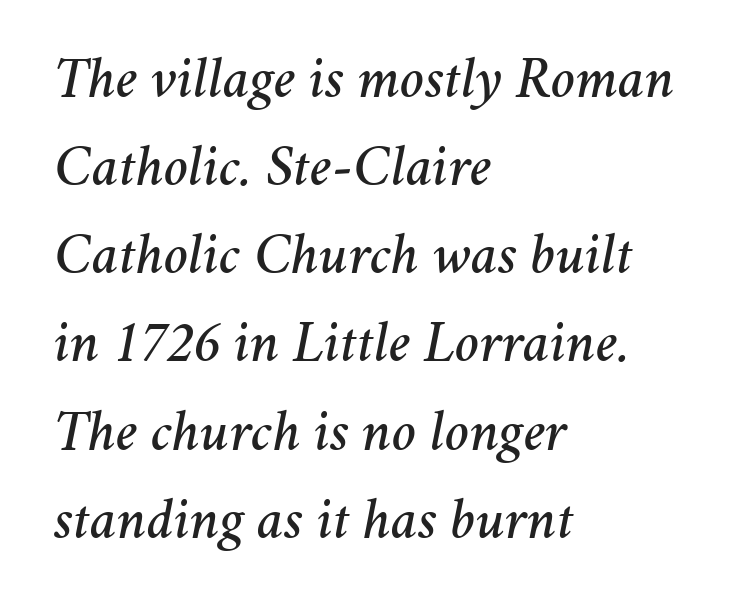
Type without underlining. The paragraph has a hard left edge and a soft right edge. The text carries the slant typical of an italic or oblique font. The passage shown stacks its lines at a standard gap. What stands out about the letter spacing? Nothing — it is the standard amount. Proportional: the letters do not fall into vertical columns.
